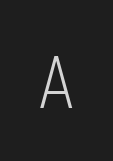
The image shows 64 px light, condensed sans-serif type, upright, monospaced; set not underlined; low stroke contrast and a medium x-height.
